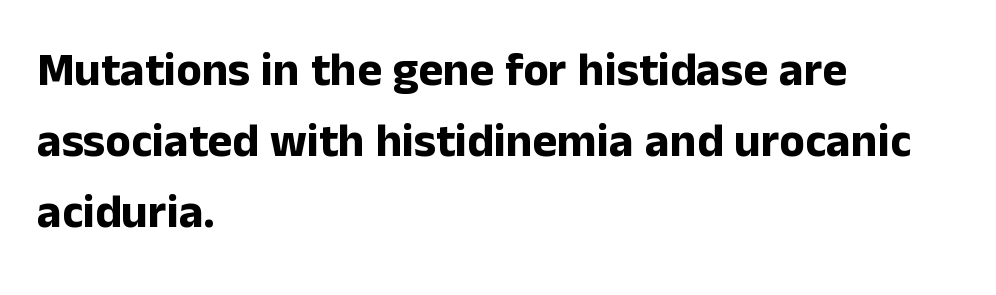
{"serif": "no", "italic": "no", "bold": "yes", "weight": "bold", "width": "normal", "stroke_contrast": "low", "x_height": "medium", "monospaced": "no", "underline": "no", "align": "left", "line_spacing": "normal", "line_spacing_ratio": 1.51, "letter_spacing": "normal", "letter_spacing_em": 0.0, "glyph_px": 47}
